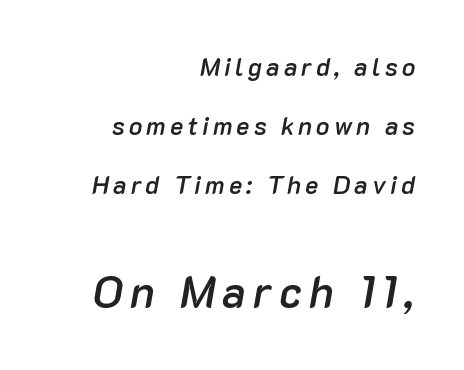
The lines in this sample share a right terminus and differ only in where they begin. Its strokes are somewhat broadened, the hallmark of semibold type. Honestly, there is no underline to notice here at all. Type size steps up from the first block to the second. You could fit nearly another row in the gap between these rows. Each letter keeps its own natural width here, so spacing adapts to shape.
